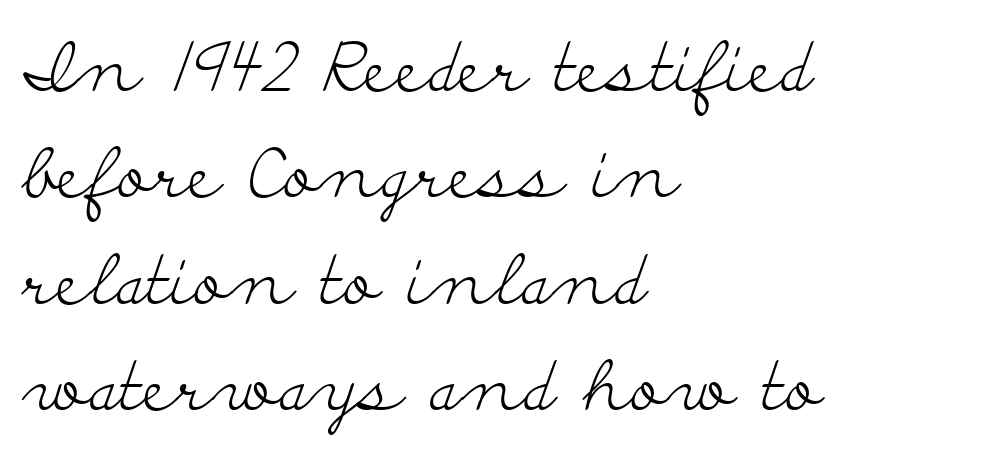
Q: Is the text bold? A: No.
Q: Is the text italic (slanted)? A: Yes.
Q: Is the typeface a serif or a sans-serif typeface? A: Serif.
Q: Is the text underlined? A: No.
Q: How is the paragraph aligned? A: Left-aligned.
Q: Is the spacing between letters normal or unusually wide? A: Normal.
Q: Is the spacing between lines tight, normal or loose? A: Normal.
Q: Width (condensed, normal, or wide)? A: Wide.
Q: Stroke contrast? A: Low.
Q: x-height? A: Small.
Q: Monospaced? A: No.
